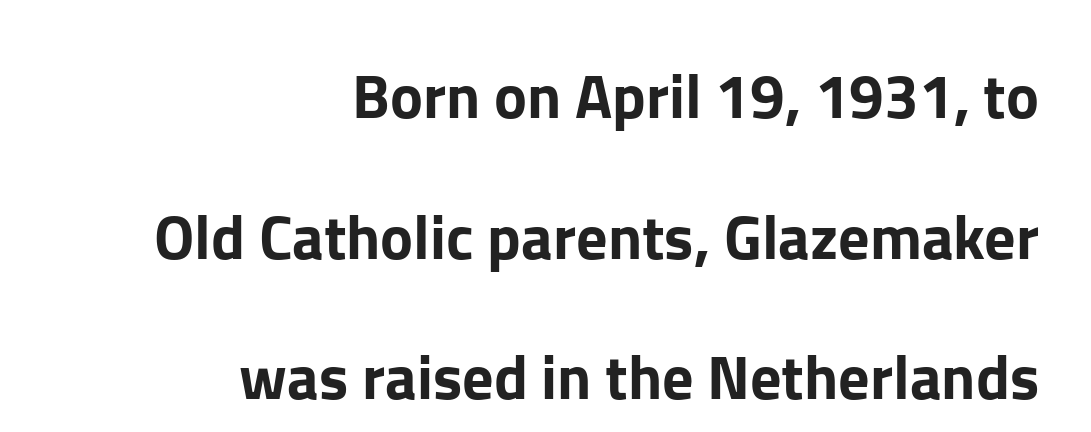
{"serif": "no", "italic": "no", "width": "normal", "stroke_contrast": "low", "x_height": "medium", "monospaced": "no", "underline": "no", "align": "right", "line_spacing": "loose", "line_spacing_ratio": 2.27, "letter_spacing": "normal", "letter_spacing_em": 0.0, "glyph_px": 62}
